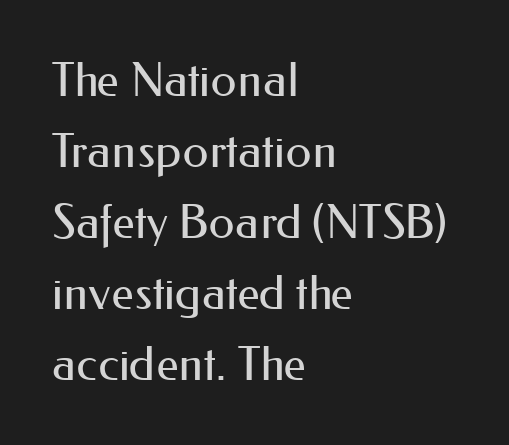
This sample has the flowing, uneven cadence of proportional lettering. Horizontal bands of white between lines are of average thickness. The passage shown is not underscored anywhere. If you drew a ruler down the left edge, every line would touch it. Does the lettering tilt? It doesn't — this is upright. Honestly, the letter spacing is just normal — you wouldn't notice it.
